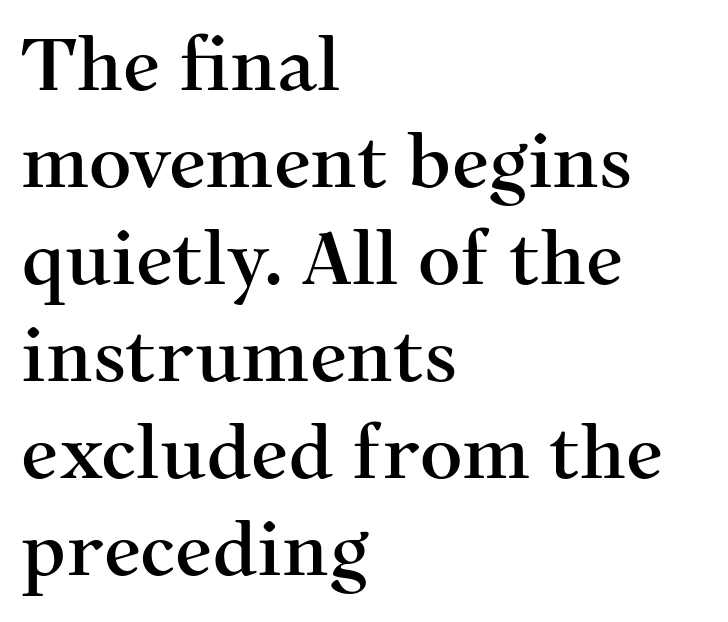
The image shows 74 px serif type, upright; set left-aligned, normal line spacing (1.31x), normal letter spacing, not underlined; medium stroke contrast and a medium x-height.
